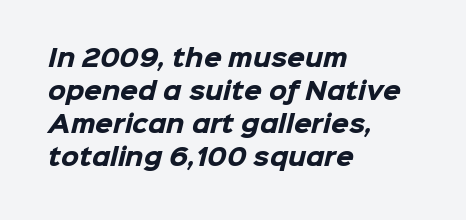
Q: Is the text bold? A: Yes.
Q: Is the text underlined? A: No.
Q: How is the paragraph aligned? A: Left-aligned.
Q: Is the spacing between letters normal or unusually wide? A: Normal.
Q: Is the spacing between lines tight, normal or loose? A: Normal.
